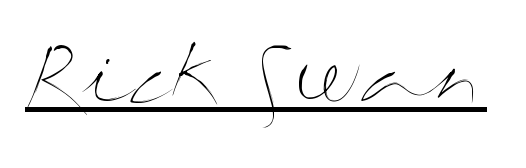
The image shows 77 px thin, wide type; set normal letter spacing, underlined; medium stroke contrast and a medium x-height.
